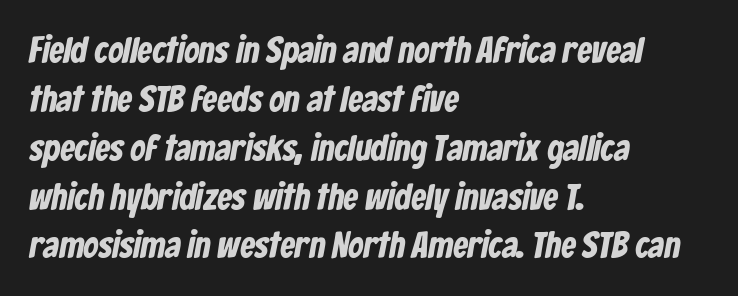
The image shows 37 px condensed sans-serif type; set left-aligned, normal line spacing (1.32x), normal letter spacing, not underlined; low stroke contrast and a medium x-height.
